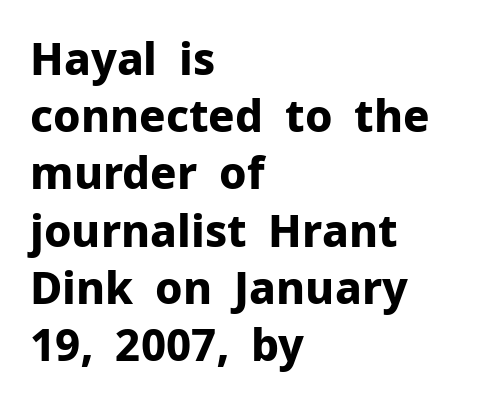
The image shows 44 px bold sans-serif type, upright; set left-aligned, normal line spacing (1.3x), normal letter spacing, not underlined; low stroke contrast and a medium x-height.
